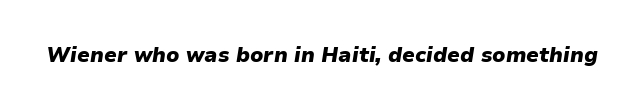
Q: Is the text bold? A: Yes.
Q: Is the text italic (slanted)? A: Yes, it leans right by about 9 degrees.
Q: Is the text underlined? A: No.
Q: Is the spacing between letters normal or unusually wide? A: Normal.
